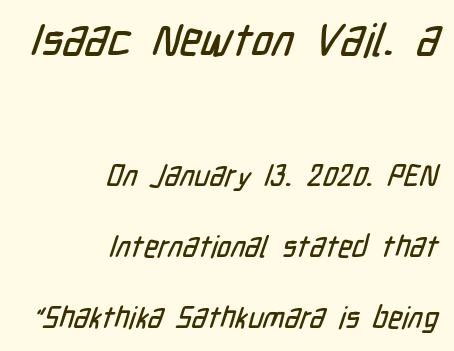
Q: Is the typeface a serif or a sans-serif typeface? A: Sans-serif.
Q: Is the text underlined? A: No.
Q: How is the paragraph aligned? A: Right-aligned.
Q: Is the spacing between letters normal or unusually wide? A: Normal.
Q: Is the spacing between lines tight, normal or loose? A: Loose.
Q: Which block of text is set in a larger size, the first (top) or the second (bottom)? A: The first (top) one.
Q: Width (condensed, normal, or wide)? A: Condensed.
Q: Stroke contrast? A: Low.
Q: x-height? A: Medium.
Q: Monospaced? A: No.
